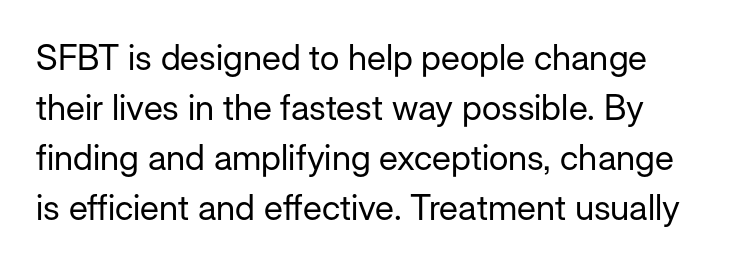
The image shows 35 px regular-weight sans-serif type, upright; set normal line spacing (1.43x), normal letter spacing, not underlined; low stroke contrast and a medium x-height.
